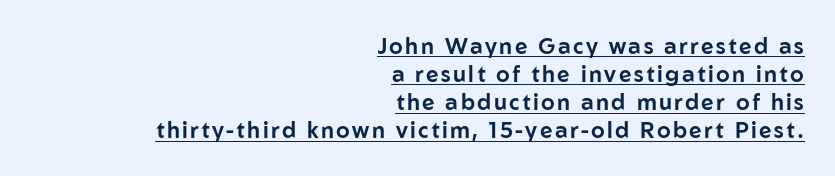
{"italic": "no", "underline": "yes", "align": "right", "line_spacing": "normal", "line_spacing_ratio": 1.28, "glyph_px": 22}
